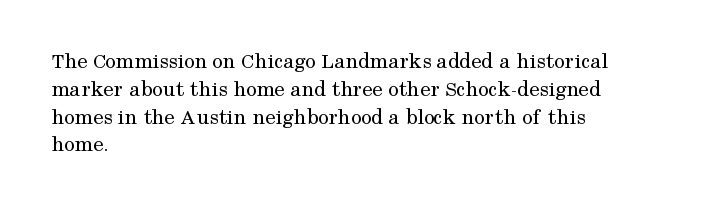
The image shows 23 px text type, upright; set left-aligned, line spacing 1.21x, normal letter spacing, not underlined.
